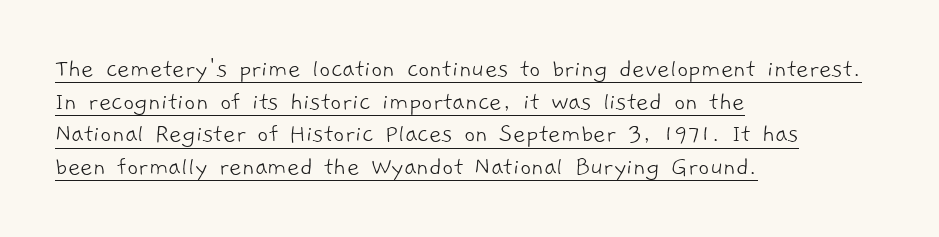
{"bold": "no", "underline": "yes", "align": "left", "line_spacing_ratio": 1.21, "letter_spacing": "normal", "letter_spacing_em": 0.0, "glyph_px": 27}
